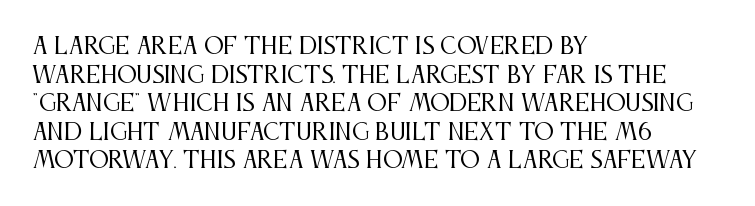
The image shows 22 px text type, upright; set left-aligned, normal line spacing (1.3x), normal letter spacing, not underlined.
